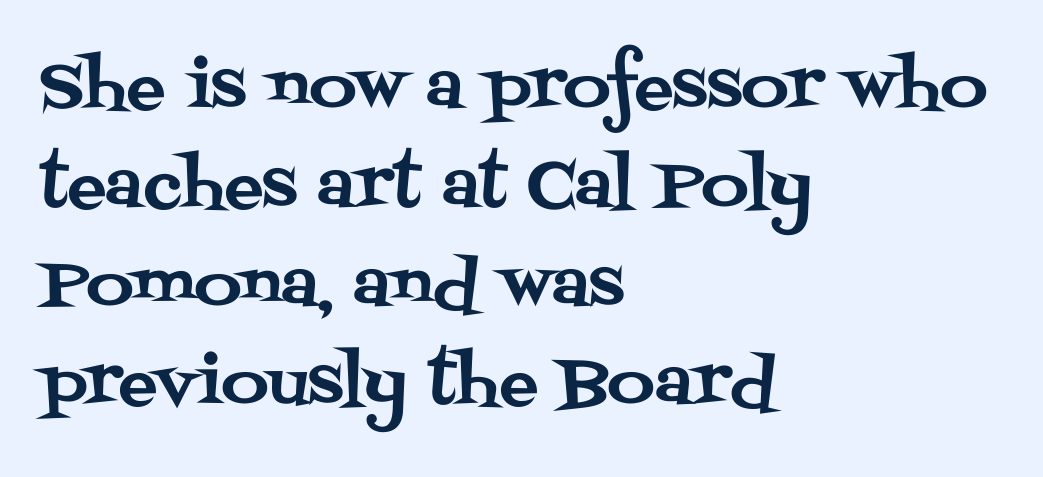
{"serif": "yes", "italic": "no", "width": "normal", "stroke_contrast": "medium", "x_height": "large", "monospaced": "no", "underline": "no", "align": "left", "line_spacing": "normal", "line_spacing_ratio": 1.52, "letter_spacing": "normal", "letter_spacing_em": 0.0, "glyph_px": 65}
